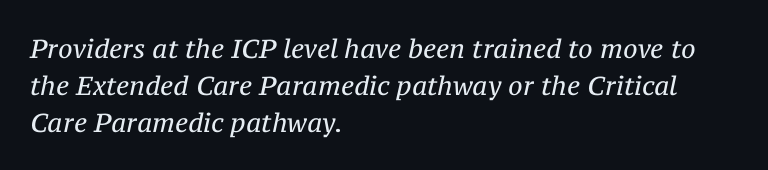
Q: Is the text bold? A: No.
Q: Is the text italic (slanted)? A: Yes, it leans right by about 12 degrees.
Q: Is the text underlined? A: No.
Q: How is the paragraph aligned? A: Left-aligned.
Q: Is the spacing between letters normal or unusually wide? A: Normal.
Q: Is the spacing between lines tight, normal or loose? A: Normal.
